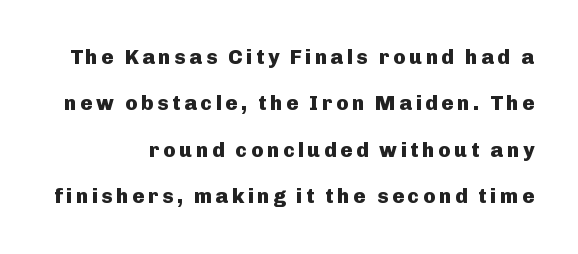
{"italic": "no", "bold": "yes", "underline": "no", "line_spacing": "loose", "line_spacing_ratio": 2.21, "glyph_px": 21}
